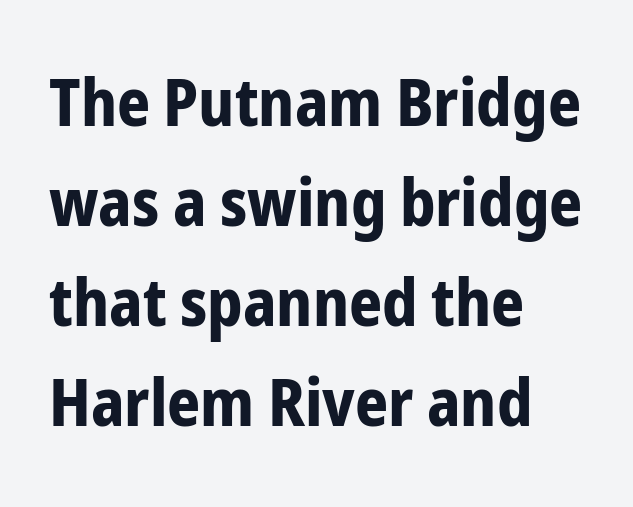
{"serif": "no", "italic": "no", "bold": "yes", "weight": "bold", "width": "condensed", "stroke_contrast": "low", "x_height": "medium", "monospaced": "no", "underline": "no", "align": "left", "line_spacing": "normal", "line_spacing_ratio": 1.54, "letter_spacing": "normal", "letter_spacing_em": 0.0, "glyph_px": 65}
